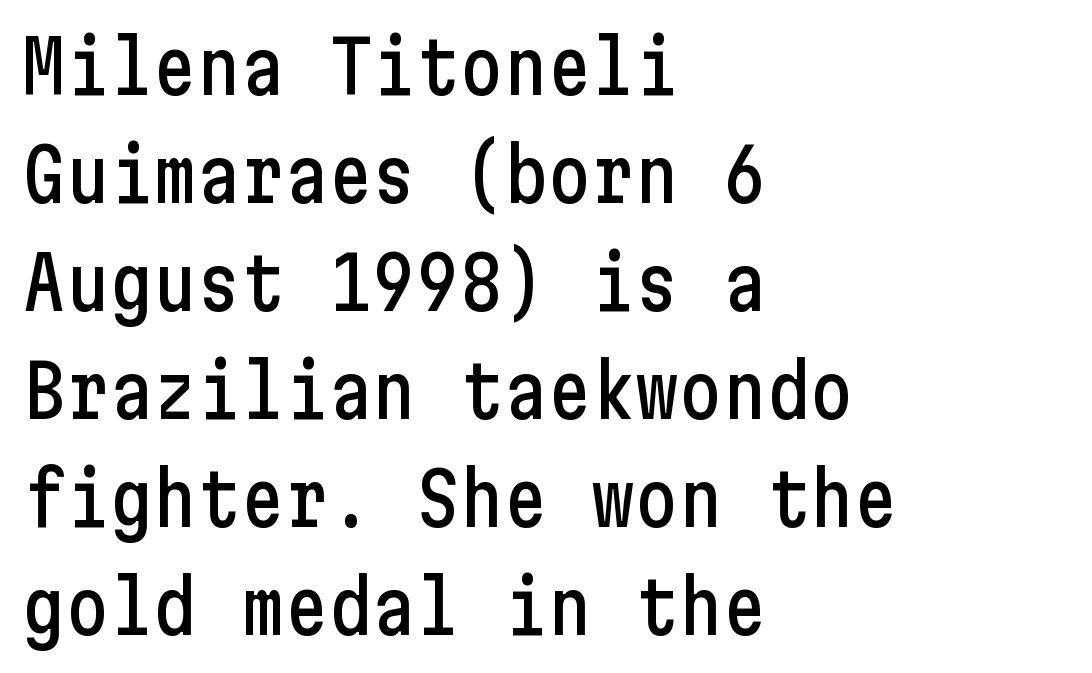
The image shows 73 px condensed sans-serif type, upright; set left-aligned, normal line spacing (1.48x), normal letter spacing, not underlined; low stroke contrast and a medium x-height.
